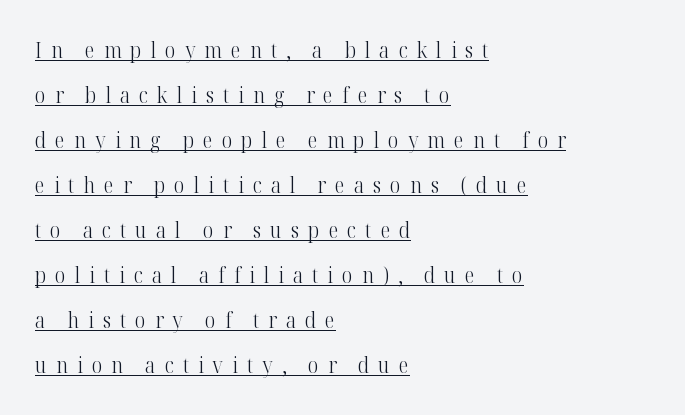
{"italic": "no", "bold": "no", "underline": "yes", "align": "left", "line_spacing": "loose", "line_spacing_ratio": 2.14, "letter_spacing": "wide", "letter_spacing_em": 0.42, "glyph_px": 21}
